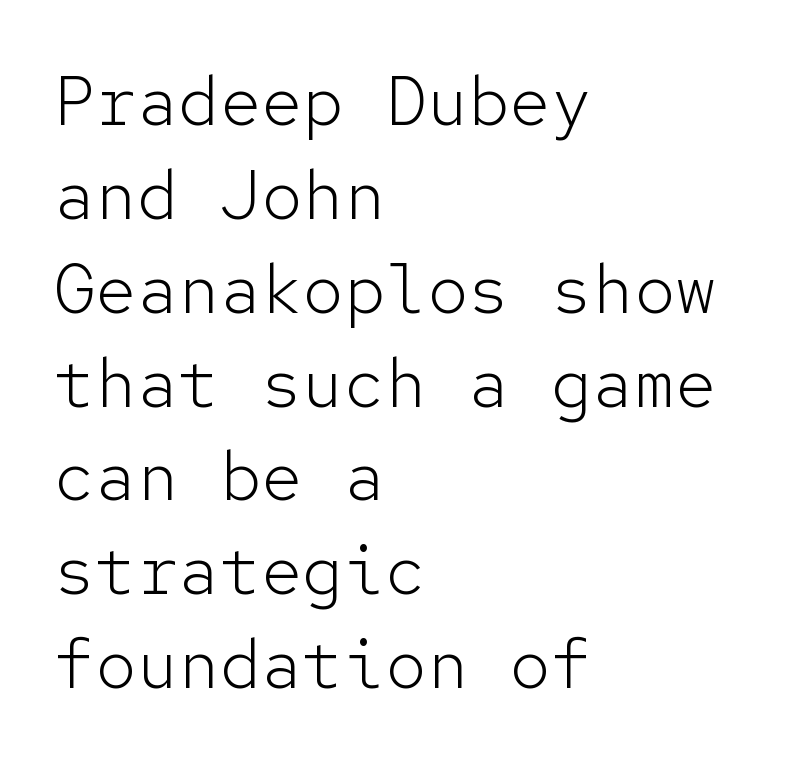
{"serif": "no", "italic": "no", "bold": "no", "weight": "light", "width": "normal", "stroke_contrast": "low", "x_height": "medium", "monospaced": "yes", "underline": "no", "align": "left", "line_spacing": "normal", "line_spacing_ratio": 1.36, "letter_spacing": "normal", "letter_spacing_em": 0.0, "glyph_px": 69}
